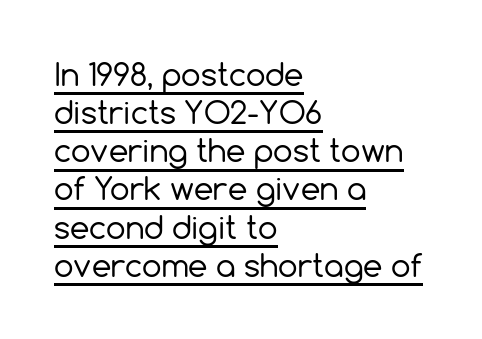
{"serif": "no", "italic": "no", "bold": "no", "weight": "regular", "width": "normal", "x_height": "medium", "monospaced": "no", "underline": "yes", "align": "left", "line_spacing_ratio": 1.23, "letter_spacing": "normal", "letter_spacing_em": 0.0, "glyph_px": 31}
